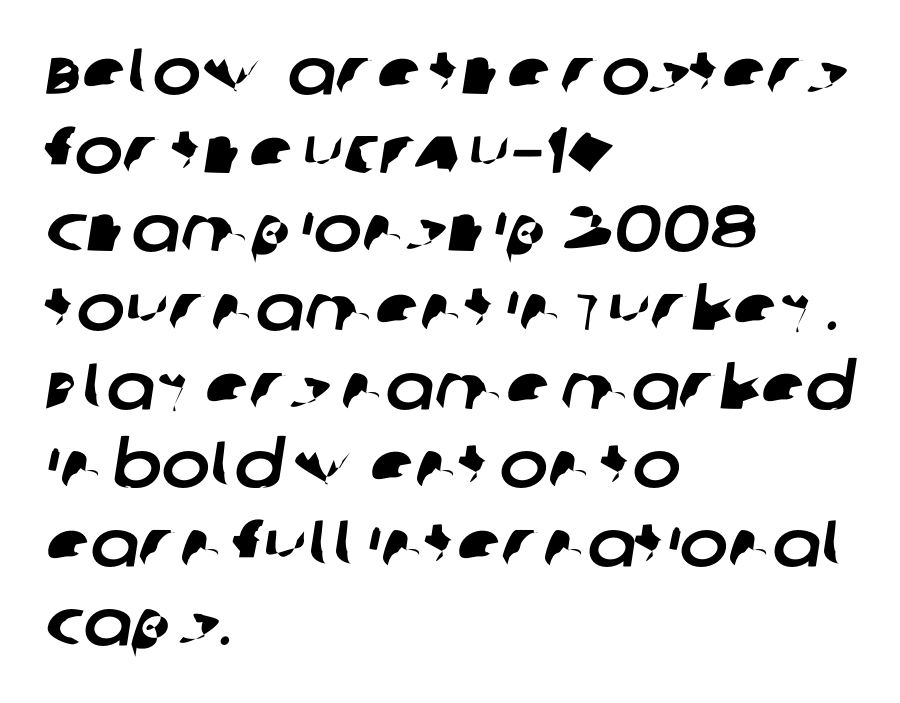
Q: Is the typeface a serif or a sans-serif typeface? A: Sans-serif.
Q: Is the text underlined? A: No.
Q: How is the paragraph aligned? A: Left-aligned.
Q: Is the spacing between letters normal or unusually wide? A: Normal.
Q: Width (condensed, normal, or wide)? A: Normal.
Q: Stroke contrast? A: Low.
Q: x-height? A: Large.
Q: Monospaced? A: No.
